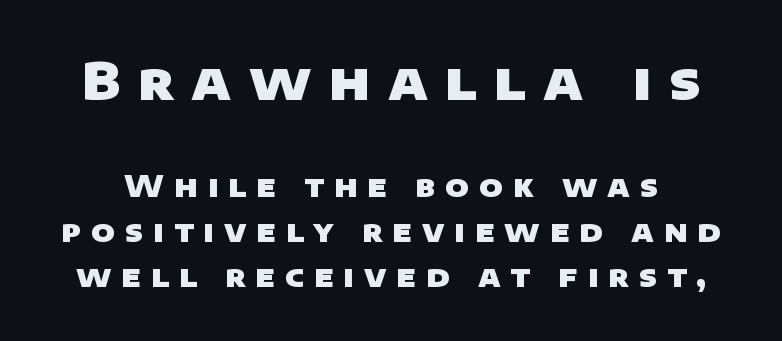
Q: Is the text bold? A: Yes.
Q: Is the typeface a serif or a sans-serif typeface? A: Sans-serif.
Q: Is the text underlined? A: No.
Q: Is the spacing between letters normal or unusually wide? A: Unusually wide.
Q: Is the spacing between lines tight, normal or loose? A: Normal.
Q: Which block of text is set in a larger size, the first (top) or the second (bottom)? A: The first (top) one.
Q: Width (condensed, normal, or wide)? A: Wide.
Q: Stroke contrast? A: Low.
Q: x-height? A: Large.
Q: Monospaced? A: No.
